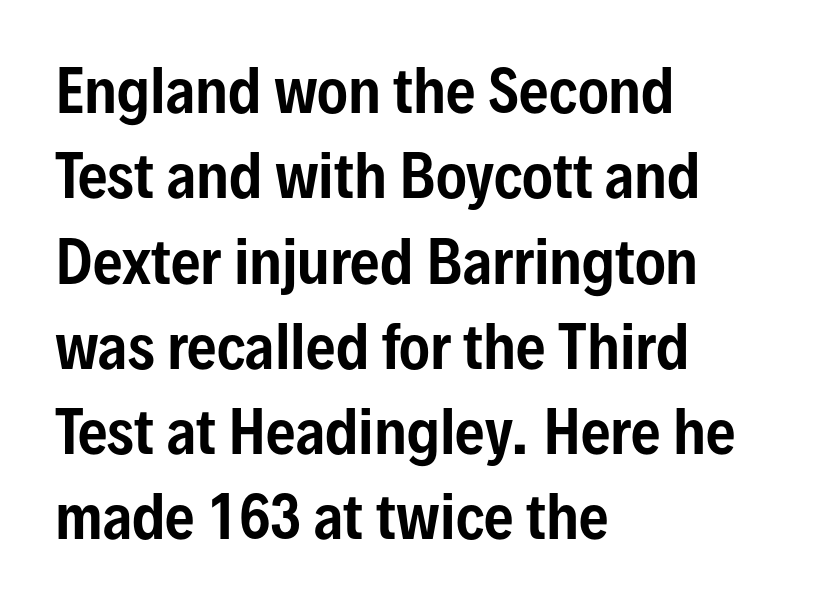
{"serif": "no", "italic": "no", "width": "condensed", "stroke_contrast": "low", "x_height": "medium", "monospaced": "no", "underline": "no", "align": "left", "line_spacing": "normal", "line_spacing_ratio": 1.47, "letter_spacing": "normal", "letter_spacing_em": 0.0, "glyph_px": 58}
